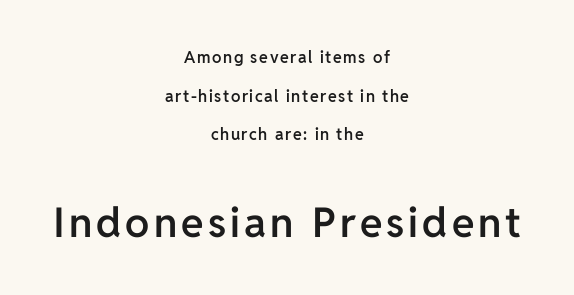
The image shows 41 px semibold sans-serif type, upright; set centered, loose line spacing (2.42x), not underlined; the second (bottom) block is 2.56x larger; low stroke contrast and a medium x-height.
